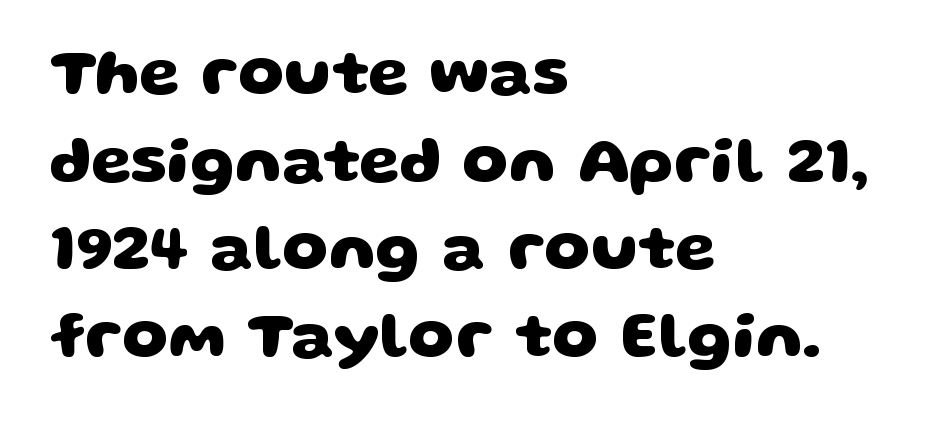
The image shows 65 px heavy, wide sans-serif type; set left-aligned, normal line spacing (1.35x), normal letter spacing, not underlined; low stroke contrast and a large x-height.
